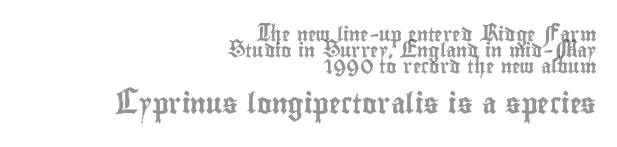
Does extra space separate the letters? No, they use regular spacing. Unlike italic type, these characters show no tilt at all. Type without underlining. Is the block centered? No — it sits flush against the right margin.
